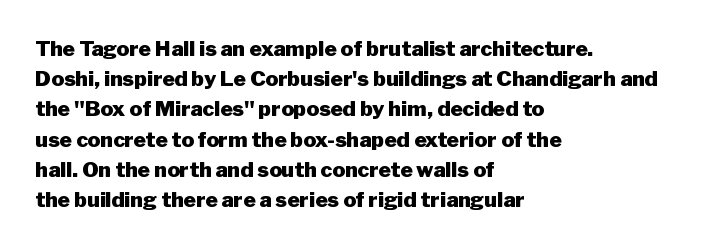
Q: Is the text bold? A: Yes.
Q: Is the text italic (slanted)? A: No, it is upright.
Q: Is the text underlined? A: No.
Q: How is the paragraph aligned? A: Left-aligned.
Q: Is the spacing between letters normal or unusually wide? A: Normal.
Q: Is the spacing between lines tight, normal or loose? A: Normal.
